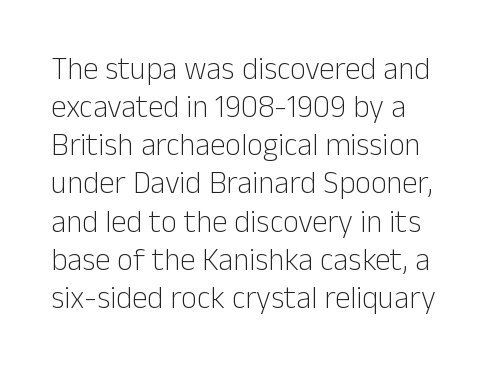
The letters advance in unequal steps, a hallmark of proportional type. Lines of text with bare space underneath. How are the letters spaced? Ordinarily, with no added tracking. Rendered with straight, roman letterforms.
